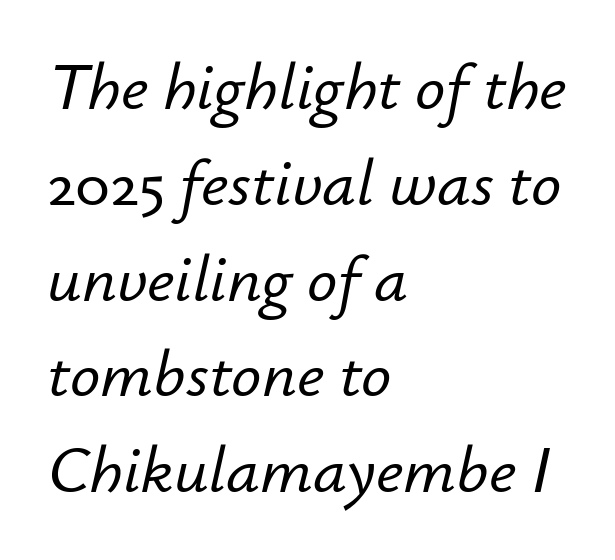
{"italic": "yes", "lean": "right", "slant_degrees": 12, "width": "normal", "stroke_contrast": "low", "x_height": "small", "monospaced": "no", "underline": "no", "align": "left", "line_spacing": "normal", "line_spacing_ratio": 1.43, "letter_spacing": "normal", "letter_spacing_em": 0.0, "glyph_px": 67}
